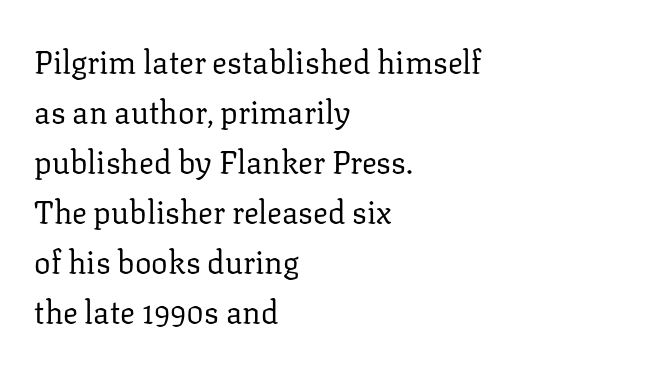
{"serif": "yes", "italic": "no", "bold": "no", "weight": "regular", "width": "normal", "stroke_contrast": "low", "x_height": "medium", "monospaced": "no", "underline": "no", "align": "left", "line_spacing": "normal", "line_spacing_ratio": 1.61, "letter_spacing": "normal", "letter_spacing_em": 0.0, "glyph_px": 31}
